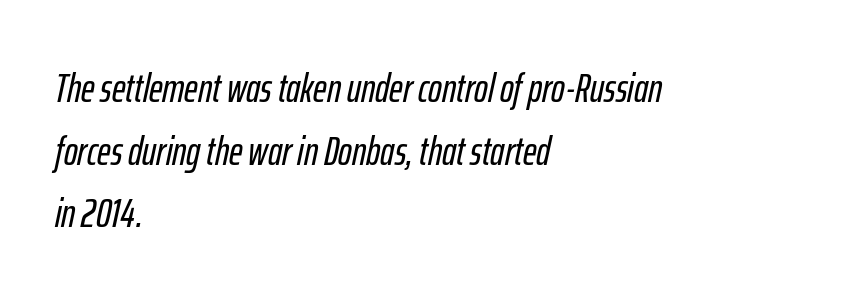
{"italic": "yes", "lean": "right", "slant_degrees": 12, "width": "condensed", "stroke_contrast": "low", "x_height": "medium", "monospaced": "no", "underline": "no", "align": "left", "line_spacing": "normal", "line_spacing_ratio": 1.53, "letter_spacing": "normal", "letter_spacing_em": 0.0, "glyph_px": 41}
